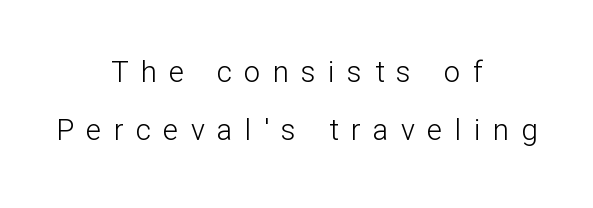
Which margin do the lines hug? Neither — every line sits in the middle. Note: no serifs on the glyphs. The weight tops out at a normal text grade. The gap between lines stays unmarked. The lines are spread far apart with generous leading. Italic? Not at all — the glyphs are vertical.
